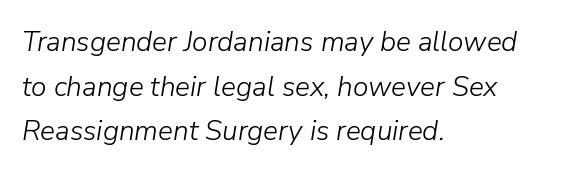
{"italic": "yes", "lean": "right", "slant_degrees": 9, "bold": "no", "weight": "light", "width": "normal", "stroke_contrast": "low", "x_height": "medium", "monospaced": "no", "underline": "no", "align": "left", "line_spacing": "normal", "line_spacing_ratio": 1.59, "letter_spacing": "normal", "letter_spacing_em": 0.0, "glyph_px": 28}
